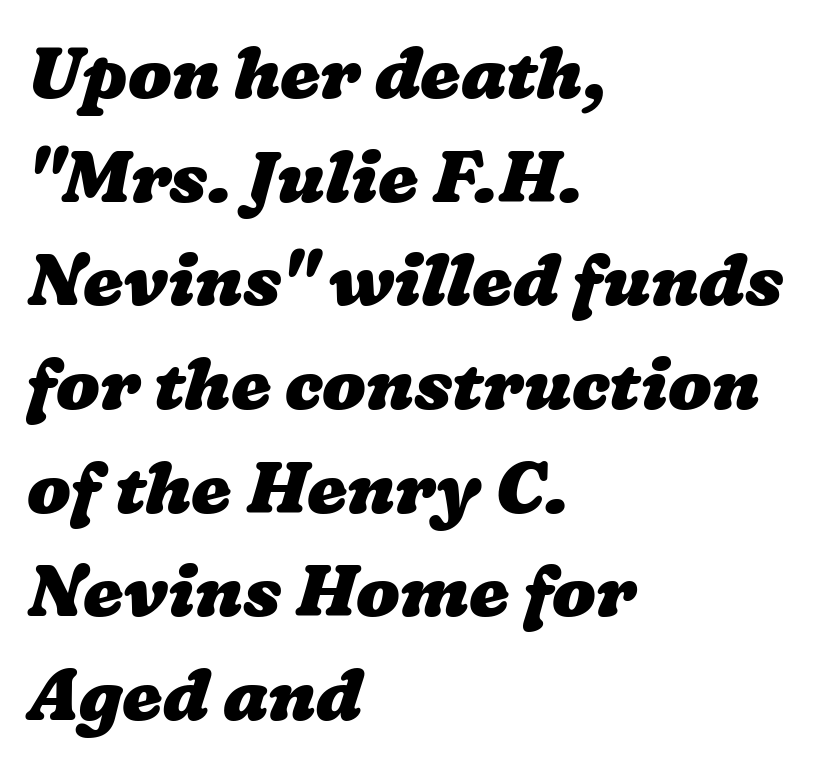
Honestly, there is no underline to notice here at all. If you measured baseline to baseline, you'd find a middling distance. Set as a true bold cut, around the 700 mark. Does extra space separate the letters? No, they use regular spacing. Line beginnings align vertically; line endings do not.
